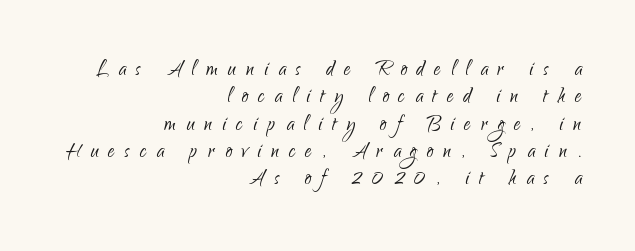
This sample is right-justified, so line beginnings fall wherever the words allow. This rendering widens character spacing well past its baseline value. The baseline area is clear. Leading: reduced. Stroke mass is kept to a normal reading level or below.
